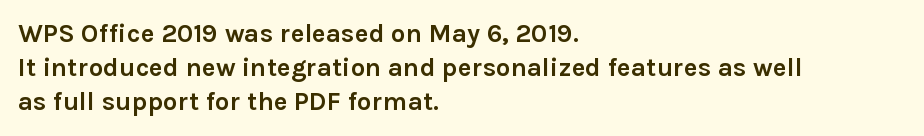
Q: Is the text bold? A: Yes.
Q: Is the text italic (slanted)? A: No, it is upright.
Q: Is the text underlined? A: No.
Q: How is the paragraph aligned? A: Left-aligned.
Q: Is the spacing between letters normal or unusually wide? A: Normal.
Q: Is the spacing between lines tight, normal or loose? A: Normal.
